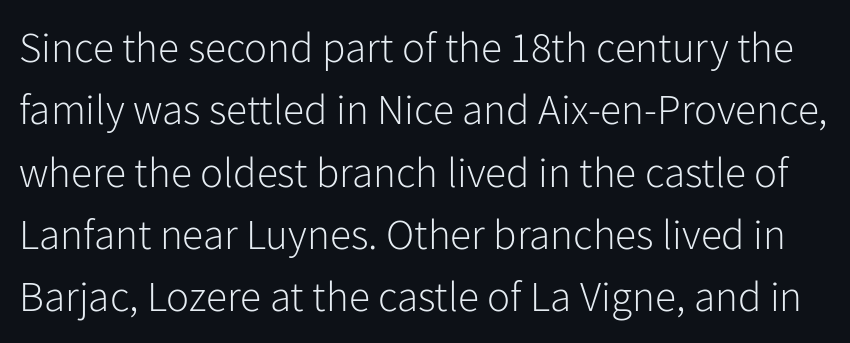
Do the characters align in a grid? No, the font is proportional. The type is set solid horizontally, with unmodified tracking. Do the letters lean? They stand straight. Observe the absence of serifs on each vertical stroke in this sample.
